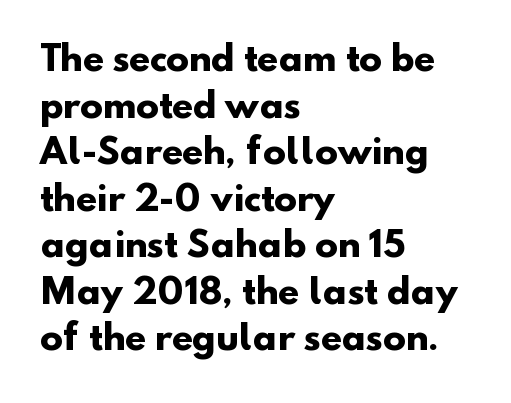
These words are printed bold, with thick strokes throughout. The compositor pushed each line to the left boundary. The text was rendered using a sans face with plain stroke endings. Caption: standard tracking, unaltered.
